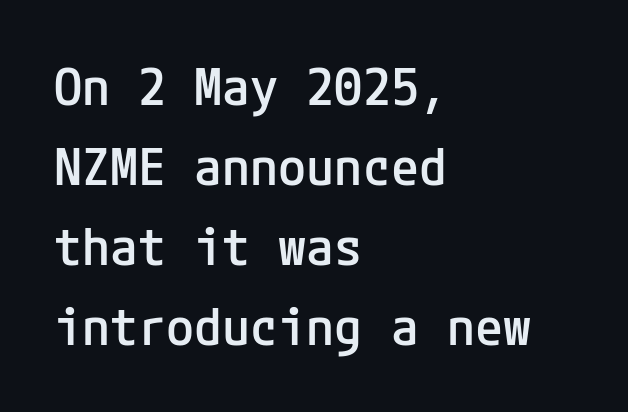
The image shows 51 px semibold sans-serif type, upright; set left-aligned, normal line spacing (1.57x), normal letter spacing, not underlined; low stroke contrast and a medium x-height.
